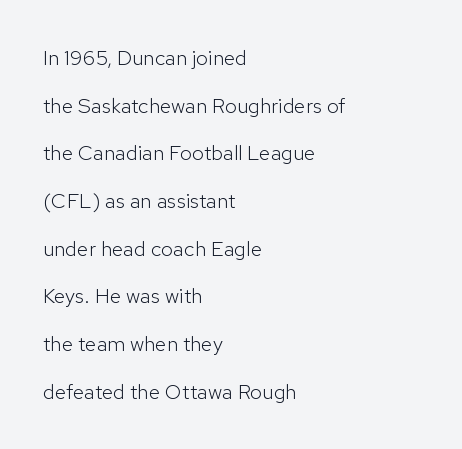
{"italic": "no", "bold": "no", "underline": "no", "align": "left", "line_spacing": "loose", "line_spacing_ratio": 2.27, "letter_spacing": "normal", "letter_spacing_em": 0.0, "glyph_px": 21}
